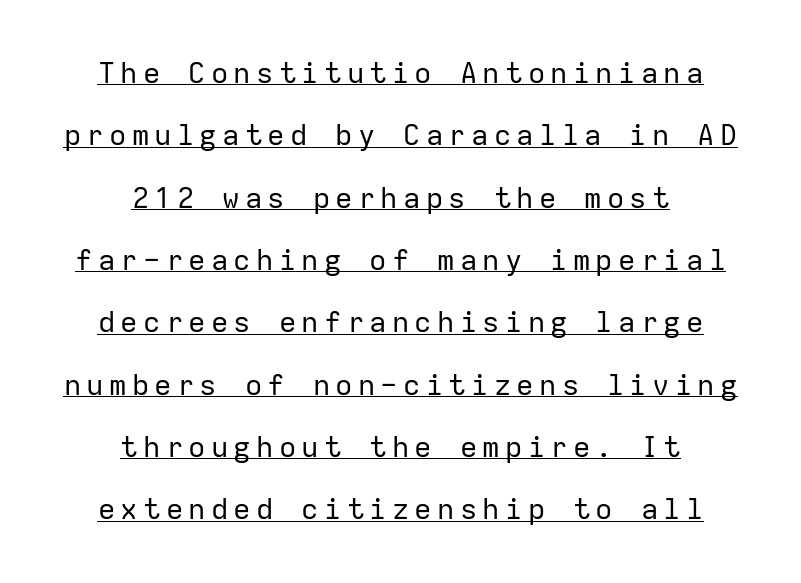
Q: Is the text bold? A: No.
Q: Is the text italic (slanted)? A: No, it is upright.
Q: Is the typeface a serif or a sans-serif typeface? A: Sans-serif.
Q: Is the text underlined? A: Yes.
Q: How is the paragraph aligned? A: Centered.
Q: Is the spacing between lines tight, normal or loose? A: Loose.
Q: Width (condensed, normal, or wide)? A: Normal.
Q: Stroke contrast? A: Low.
Q: x-height? A: Medium.
Q: Monospaced? A: Yes.
